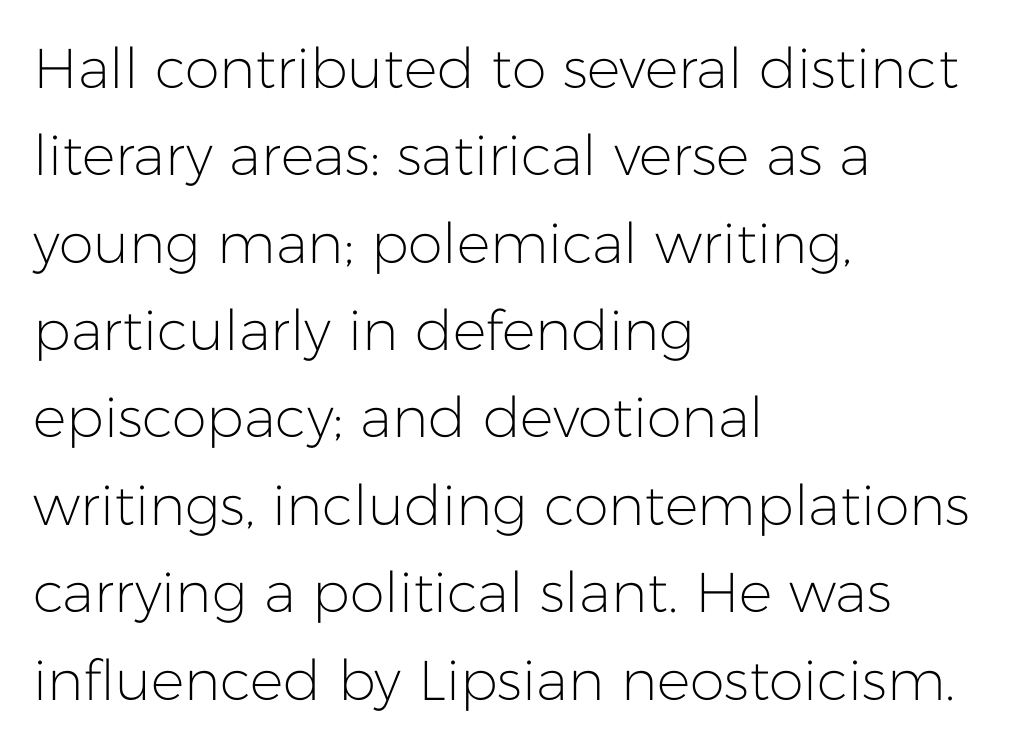
Q: Is the text bold? A: No.
Q: Is the text italic (slanted)? A: No, it is upright.
Q: Is the typeface a serif or a sans-serif typeface? A: Sans-serif.
Q: Is the text underlined? A: No.
Q: How is the paragraph aligned? A: Left-aligned.
Q: Is the spacing between letters normal or unusually wide? A: Normal.
Q: Is the spacing between lines tight, normal or loose? A: Normal.
Q: Width (condensed, normal, or wide)? A: Normal.
Q: Stroke contrast? A: Low.
Q: x-height? A: Medium.
Q: Monospaced? A: No.
